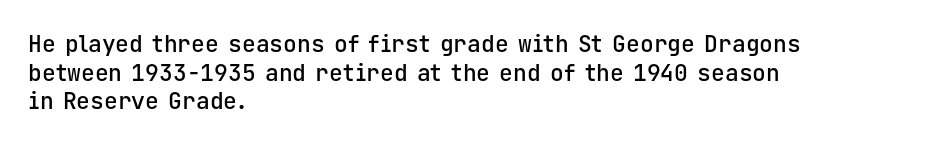
{"italic": "no", "bold": "semi", "underline": "no", "align": "left", "line_spacing": "normal", "line_spacing_ratio": 1.25, "letter_spacing": "normal", "letter_spacing_em": 0.0, "glyph_px": 23}
